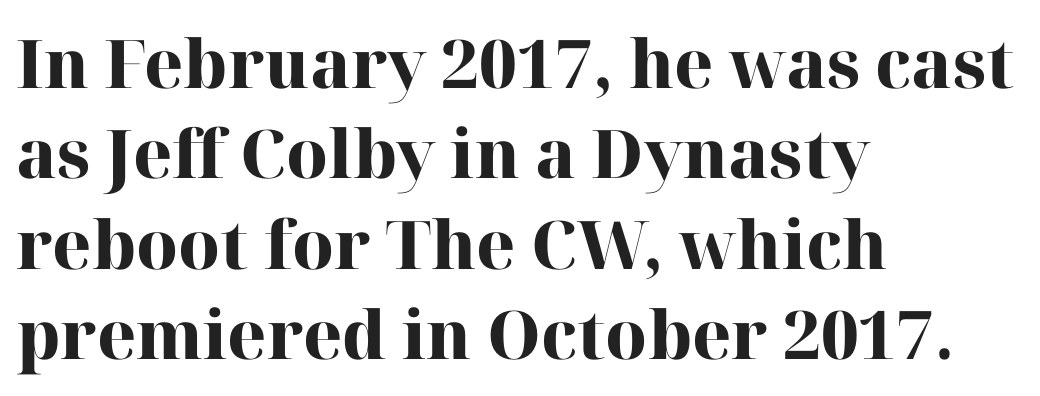
Letterform terminals end in serifs throughout the passage. The leading is moderate, giving the passage an even texture. Compared with an ordinary text face, these strokes are far heavier — a full bold. Varying glyph widths throughout — classic text-font behaviour. Tall strokes in this sample are plumb rather than angled.
